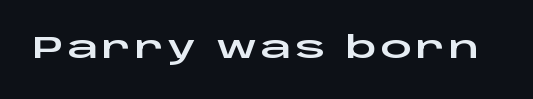
The image shows 31 px wide sans-serif type, upright; set not underlined; low stroke contrast and a large x-height.
